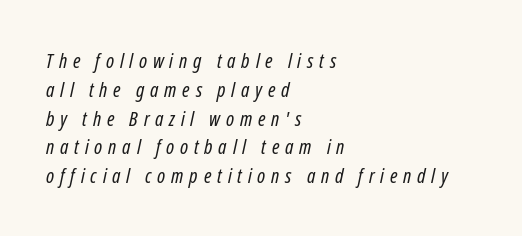
{"italic": "yes", "lean": "right", "slant_degrees": 12, "bold": "no", "underline": "no", "align": "left", "line_spacing": "normal", "line_spacing_ratio": 1.44, "letter_spacing": "wide", "letter_spacing_em": 0.29, "glyph_px": 20}
